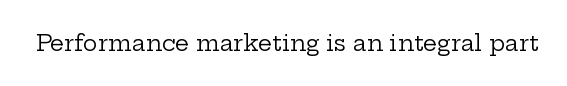
The space directly below the letters is spotless. Quick note: not italic, upright. The line texture is even and compact thanks to regular tracking. These glyphs show unthickened strokes, regular width or finer.
